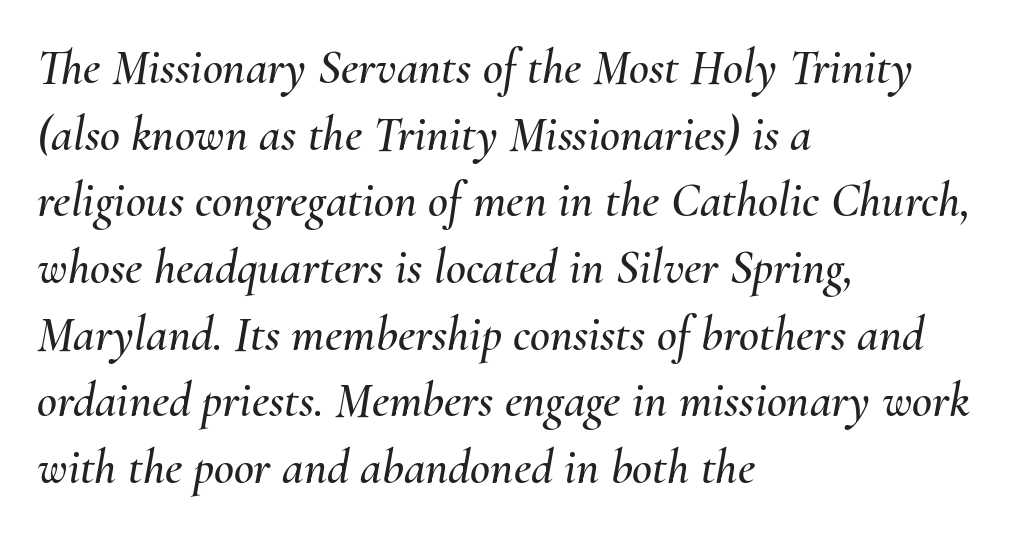
The image shows 49 px text type, italic (leaning right); set left-aligned, normal line spacing (1.36x), normal letter spacing, not underlined; medium stroke contrast and a small x-height.
